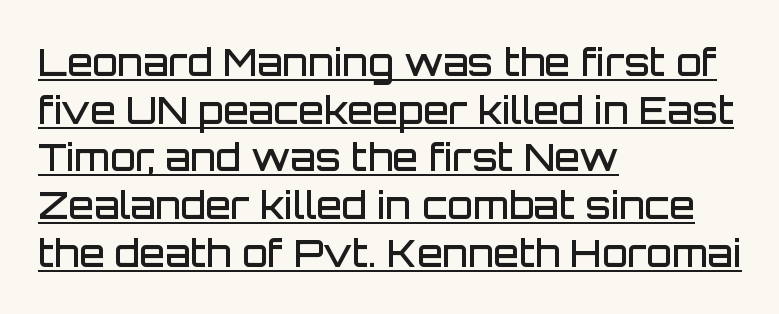
Q: Is the text bold? A: Semi-bold.
Q: Is the text italic (slanted)? A: No, it is upright.
Q: Is the typeface a serif or a sans-serif typeface? A: Sans-serif.
Q: Is the text underlined? A: Yes.
Q: How is the paragraph aligned? A: Left-aligned.
Q: Is the spacing between letters normal or unusually wide? A: Normal.
Q: Is the spacing between lines tight, normal or loose? A: Normal.
Q: Width (condensed, normal, or wide)? A: Normal.
Q: Stroke contrast? A: Low.
Q: x-height? A: Large.
Q: Monospaced? A: No.
